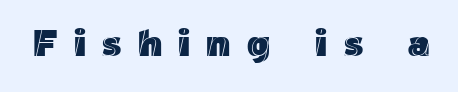
{"italic": "no", "width": "normal", "x_height": "medium", "monospaced": "no", "underline": "no", "letter_spacing": "wide", "letter_spacing_em": 0.44, "glyph_px": 37}
